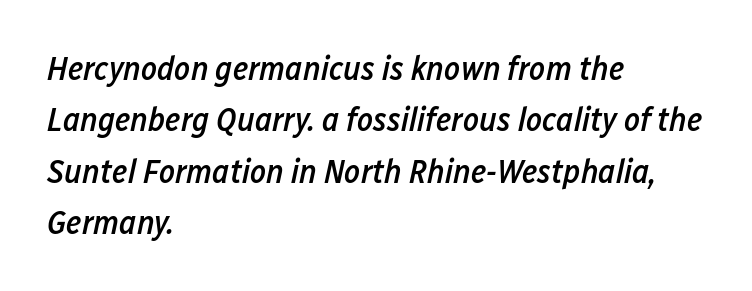
Slanted lettering throughout. The characters look somewhat weighty, a semibold short of true bold. Here the designer chose a conventional face with non-uniform glyph widths. The paragraph shown leans on its left margin. What's the leading like? Ordinary, nothing unusual. Letter spacing: default.
